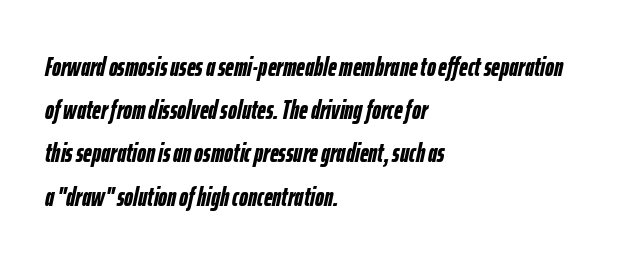
Quick note: interline space is typical. Emphasis by weight is at full strength: bold. In terms of posture, this sample is oblique. Glyph-to-glyph distance matches everyday printed text. Has an underline been added? It has not. The lines are quadded left.
